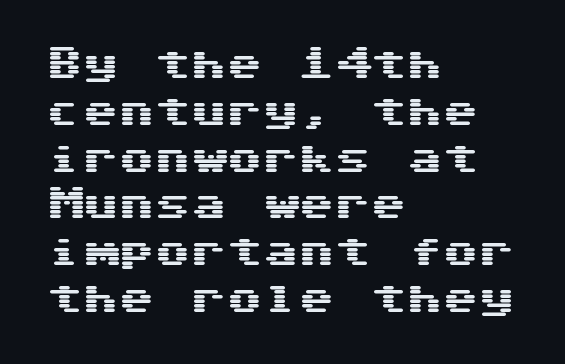
Tracking value appears to be zero — textbook default spacing. Vertical strokes here are truly vertical. This sample keeps an unexceptional amount of space between lines. The rendering anchors every line to the left-hand side.
